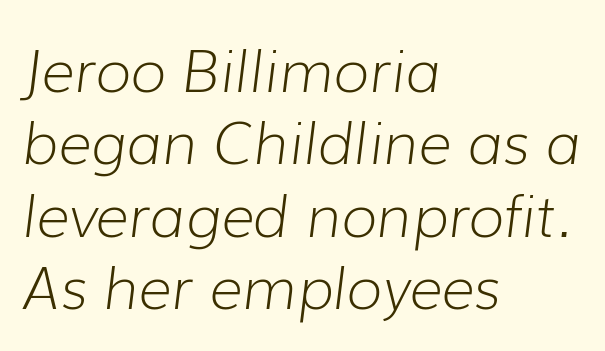
Q: Is the text bold? A: No.
Q: Is the text italic (slanted)? A: Yes, it leans right by about 7 degrees.
Q: Is the text underlined? A: No.
Q: How is the paragraph aligned? A: Left-aligned.
Q: Is the spacing between letters normal or unusually wide? A: Normal.
Q: Is the spacing between lines tight, normal or loose? A: Normal.
Q: Width (condensed, normal, or wide)? A: Normal.
Q: Stroke contrast? A: Low.
Q: x-height? A: Medium.
Q: Monospaced? A: No.
